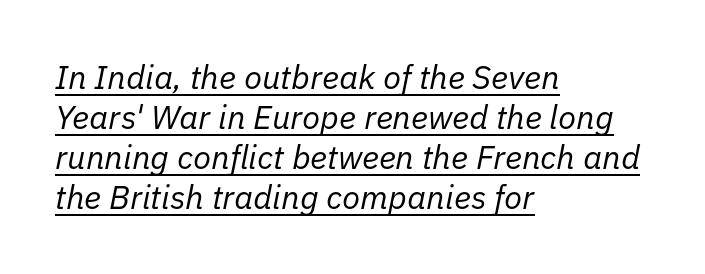
The image shows 33 px regular-weight type, italic (leaning right); set left-aligned, line spacing 1.21x, normal letter spacing, underlined; low stroke contrast and a medium x-height.
